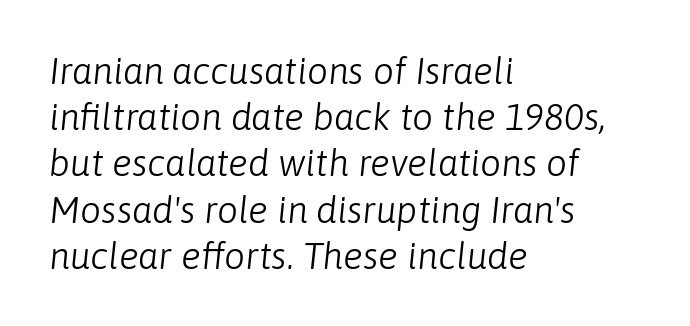
The image shows 37 px light type, italic (leaning right); set left-aligned, normal line spacing (1.25x), normal letter spacing, not underlined; low stroke contrast and a medium x-height.
